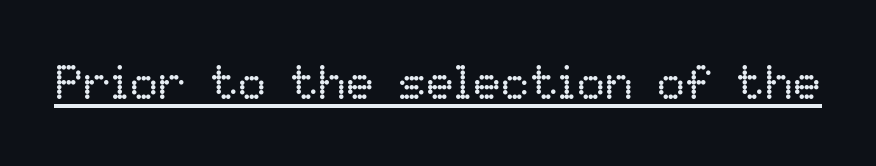
Characters remain perfectly vertical along every line. This is not heavy type; no bold has been used. Compared with typical body copy, the letter spacing here is the same. Is this a fixed-width face? No — the glyphs have proportional, varying widths.
